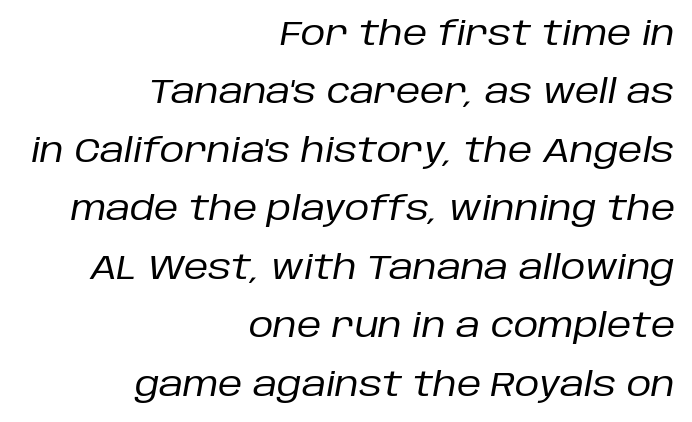
{"italic": "yes", "lean": "right", "slant_degrees": 10, "bold": "no", "weight": "regular", "width": "normal", "stroke_contrast": "low", "x_height": "large", "monospaced": "no", "underline": "no", "align": "right", "line_spacing_ratio": 1.72, "letter_spacing": "normal", "letter_spacing_em": 0.0, "glyph_px": 34}
